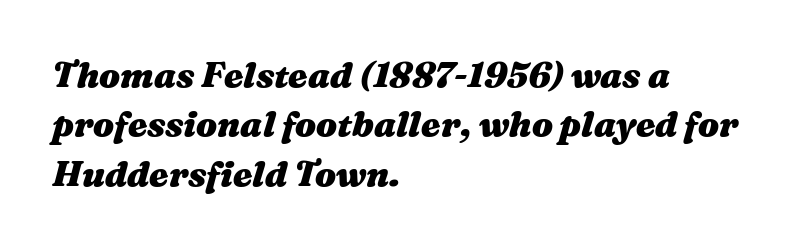
{"italic": "yes", "lean": "right", "slant_degrees": 16, "bold": "yes", "weight": "heavy", "width": "wide", "stroke_contrast": "medium", "x_height": "medium", "monospaced": "no", "underline": "no", "align": "left", "line_spacing": "normal", "line_spacing_ratio": 1.41, "letter_spacing": "normal", "letter_spacing_em": 0.0, "glyph_px": 35}
